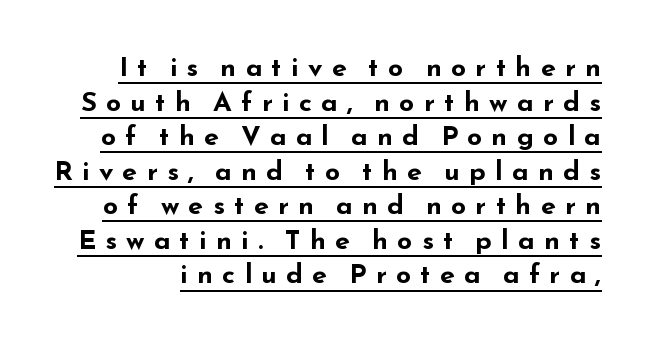
Q: Is the text bold? A: Yes.
Q: Is the text italic (slanted)? A: No, it is upright.
Q: Is the text underlined? A: Yes.
Q: Is the spacing between letters normal or unusually wide? A: Unusually wide.
Q: Is the spacing between lines tight, normal or loose? A: Normal.
